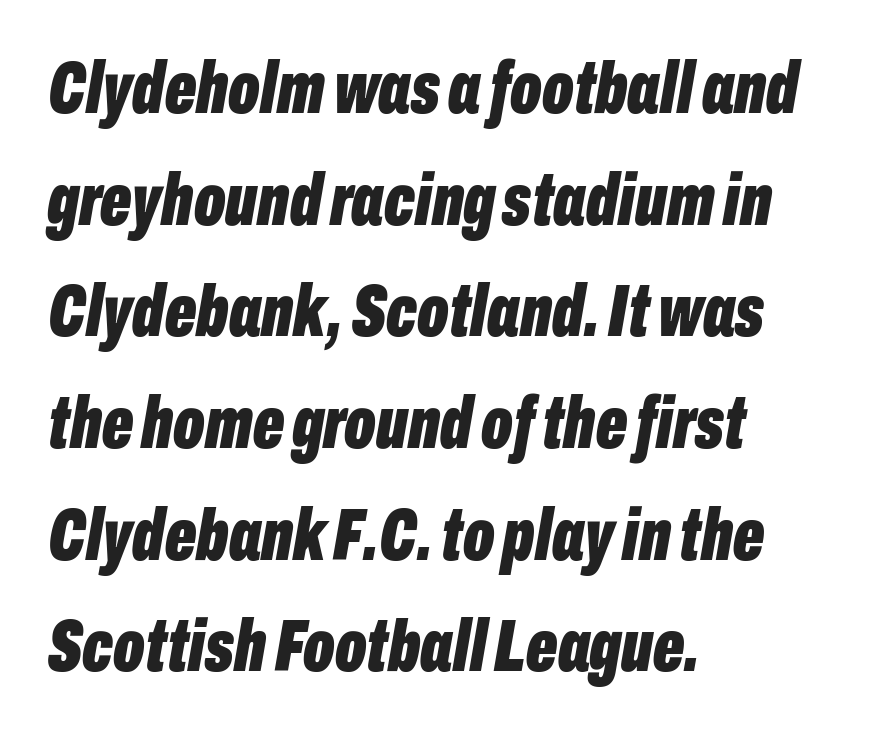
Q: Is the text bold? A: Yes.
Q: Is the text italic (slanted)? A: Yes, it leans right by about 10 degrees.
Q: Is the text underlined? A: No.
Q: How is the paragraph aligned? A: Left-aligned.
Q: Is the spacing between letters normal or unusually wide? A: Normal.
Q: Is the spacing between lines tight, normal or loose? A: Normal.
Q: Width (condensed, normal, or wide)? A: Condensed.
Q: Stroke contrast? A: Low.
Q: x-height? A: Medium.
Q: Monospaced? A: No.
